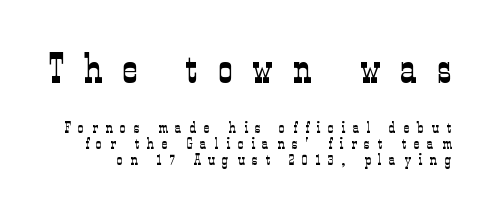
Does extra space separate the letters? Yes, quite a lot of it. Leading: reduced. The letters stand upright; this is a roman face. Unmarked baselines from the first word to the last. Summary of weight: not heavy and not bold. Spacing verdict: proportional, widths tailored to each character.
